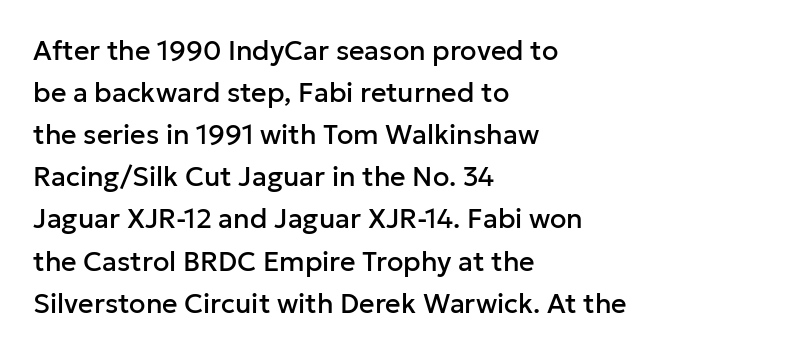
Q: Is the text italic (slanted)? A: No, it is upright.
Q: Is the text underlined? A: No.
Q: How is the paragraph aligned? A: Left-aligned.
Q: Is the spacing between letters normal or unusually wide? A: Normal.
Q: Is the spacing between lines tight, normal or loose? A: Normal.
